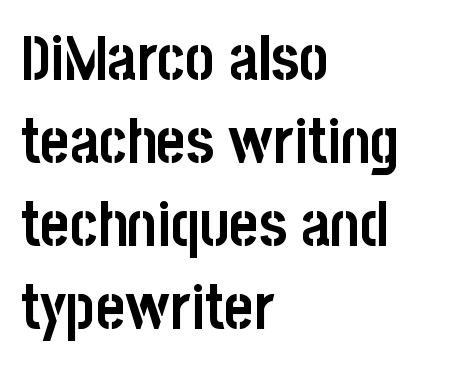
Q: Is the text bold? A: Yes.
Q: Is the text italic (slanted)? A: No, it is upright.
Q: Is the typeface a serif or a sans-serif typeface? A: Sans-serif.
Q: Is the text underlined? A: No.
Q: How is the paragraph aligned? A: Left-aligned.
Q: Is the spacing between letters normal or unusually wide? A: Normal.
Q: Is the spacing between lines tight, normal or loose? A: Normal.
Q: Width (condensed, normal, or wide)? A: Condensed.
Q: Stroke contrast? A: Low.
Q: x-height? A: Large.
Q: Monospaced? A: No.
